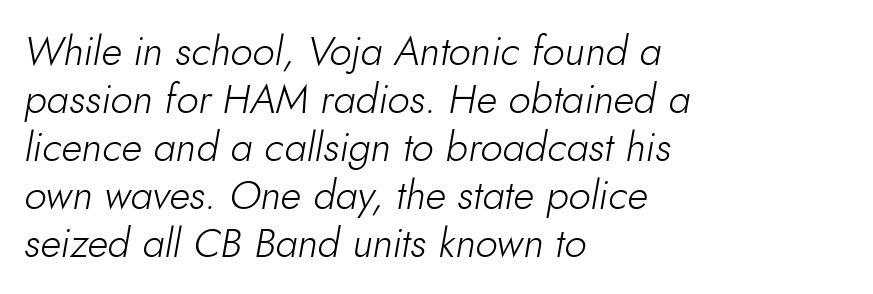
{"italic": "yes", "lean": "right", "slant_degrees": 10, "bold": "no", "weight": "light", "width": "normal", "stroke_contrast": "low", "x_height": "small", "monospaced": "no", "underline": "no", "align": "left", "line_spacing_ratio": 1.2, "letter_spacing": "normal", "letter_spacing_em": 0.0, "glyph_px": 40}
